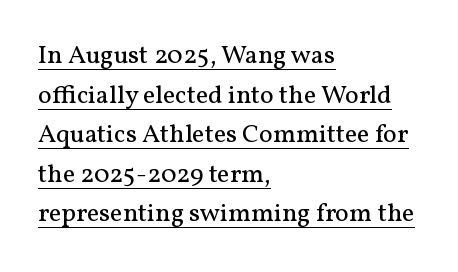
{"italic": "no", "bold": "no", "underline": "yes", "align": "left", "line_spacing": "normal", "line_spacing_ratio": 1.52, "letter_spacing": "normal", "letter_spacing_em": 0.0, "glyph_px": 26}
